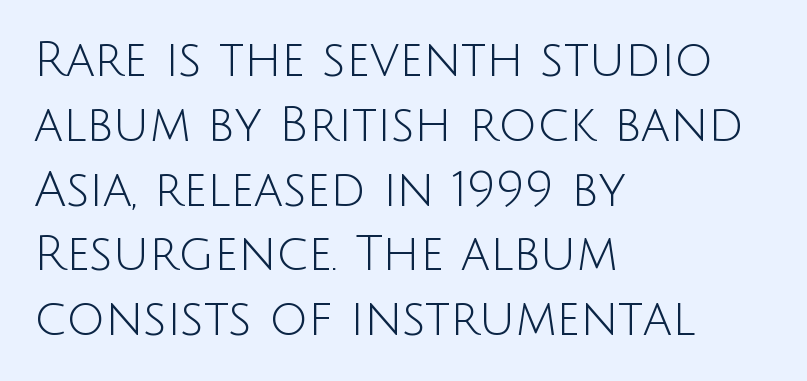
{"serif": "no", "italic": "no", "bold": "no", "weight": "light", "width": "normal", "stroke_contrast": "low", "x_height": "large", "monospaced": "no", "underline": "no", "align": "left", "line_spacing": "normal", "line_spacing_ratio": 1.35, "letter_spacing": "normal", "letter_spacing_em": 0.0, "glyph_px": 48}
